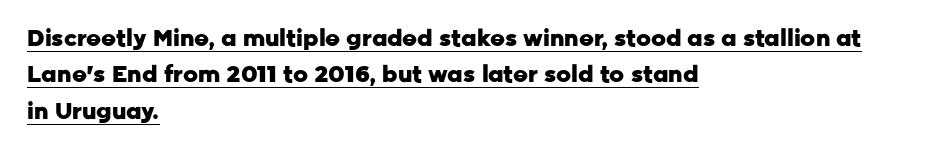
Honestly, the letter spacing is just normal — you wouldn't notice it. A dark, heavy texture on the line: the type is bold. A typesetter would call this leading conventional body-copy spacing. It's the straight-up-and-down kind of type. Horizontally, the lines are justified to the leading edge only.
